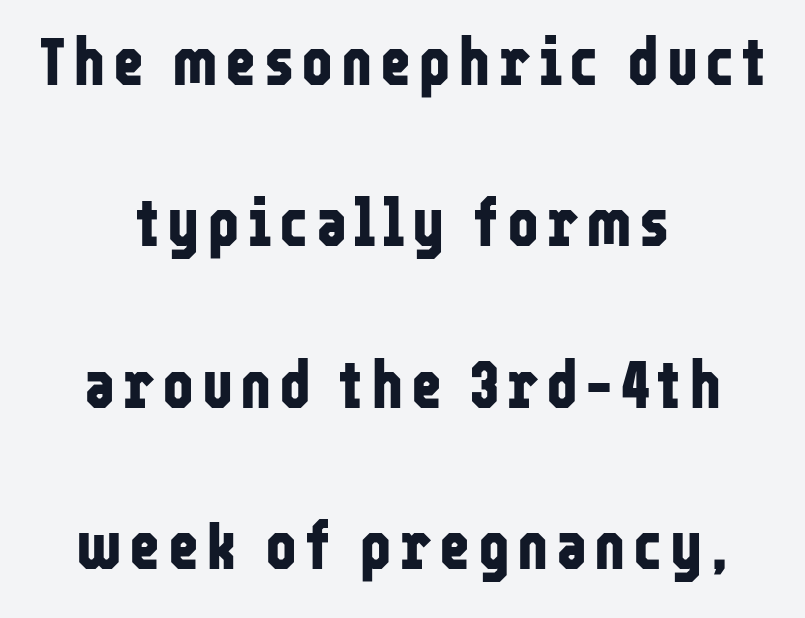
Unlike a traditional serif, this face leaves its strokes unadorned. The rendering uses natural spacing where letterforms have individual widths. You can tell it's not italic because the verticals are truly vertical. Compared with typical paragraphs, the rows here are farther apart.
